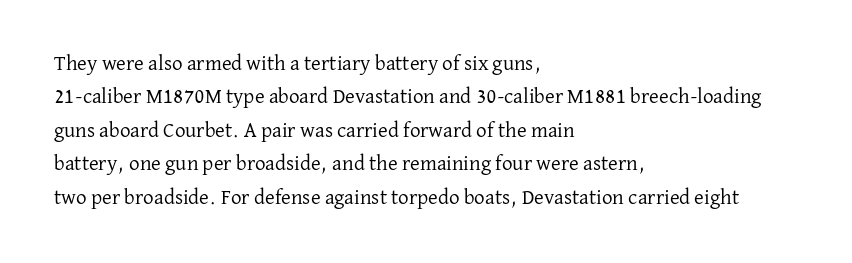
Q: Is the text bold? A: No.
Q: Is the text italic (slanted)? A: No, it is upright.
Q: Is the text underlined? A: No.
Q: How is the paragraph aligned? A: Left-aligned.
Q: Is the spacing between letters normal or unusually wide? A: Normal.
Q: Is the spacing between lines tight, normal or loose? A: Normal.
